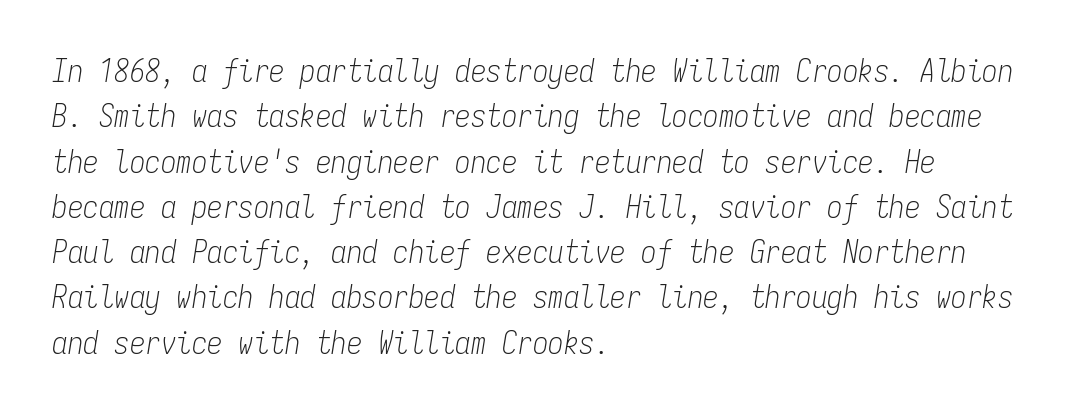
The image shows 31 px light, condensed type, italic (leaning right), monospaced; set left-aligned, normal line spacing (1.46x), normal letter spacing, not underlined; low stroke contrast and a medium x-height.
